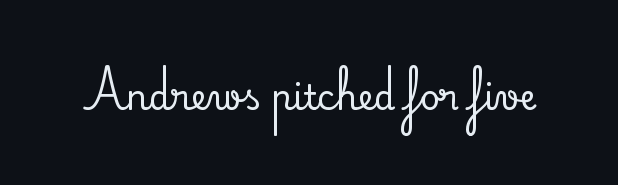
The image shows 34 px serif type, upright; set normal letter spacing, not underlined; medium stroke contrast and a small x-height.
